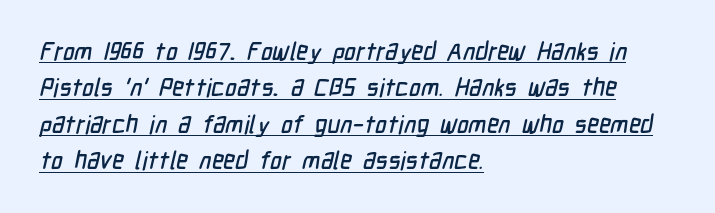
{"underline": "yes", "align": "left", "line_spacing": "normal", "line_spacing_ratio": 1.46, "letter_spacing": "normal", "letter_spacing_em": 0.0, "glyph_px": 25}
